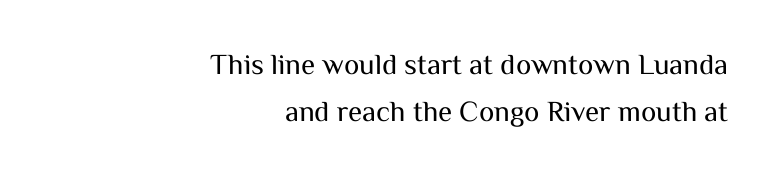
The image shows 29 px regular-weight sans-serif type, upright; set right-aligned, normal line spacing (1.63x), normal letter spacing, not underlined; medium stroke contrast and a medium x-height.
